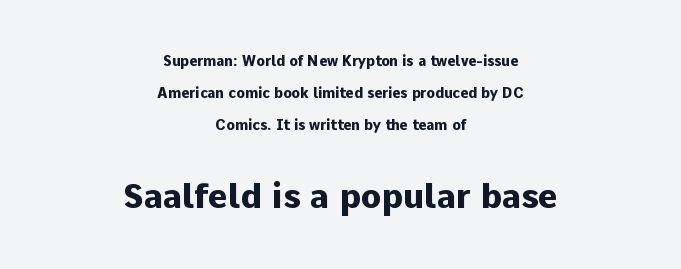
Q: Is the text bold? A: Yes.
Q: Is the text italic (slanted)? A: No, it is upright.
Q: Is the typeface a serif or a sans-serif typeface? A: Sans-serif.
Q: Is the text underlined? A: No.
Q: How is the paragraph aligned? A: Centered.
Q: Is the spacing between letters normal or unusually wide? A: Normal.
Q: Is the spacing between lines tight, normal or loose? A: Loose.
Q: Which block of text is set in a larger size, the first (top) or the second (bottom)? A: The second (bottom) one.
Q: Width (condensed, normal, or wide)? A: Normal.
Q: Stroke contrast? A: Low.
Q: x-height? A: Medium.
Q: Monospaced? A: No.
